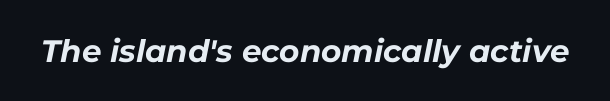
{"italic": "yes", "lean": "right", "slant_degrees": 11, "bold": "yes", "weight": "bold", "width": "normal", "stroke_contrast": "low", "x_height": "medium", "monospaced": "no", "underline": "no", "letter_spacing": "normal", "letter_spacing_em": 0.0, "glyph_px": 31}
